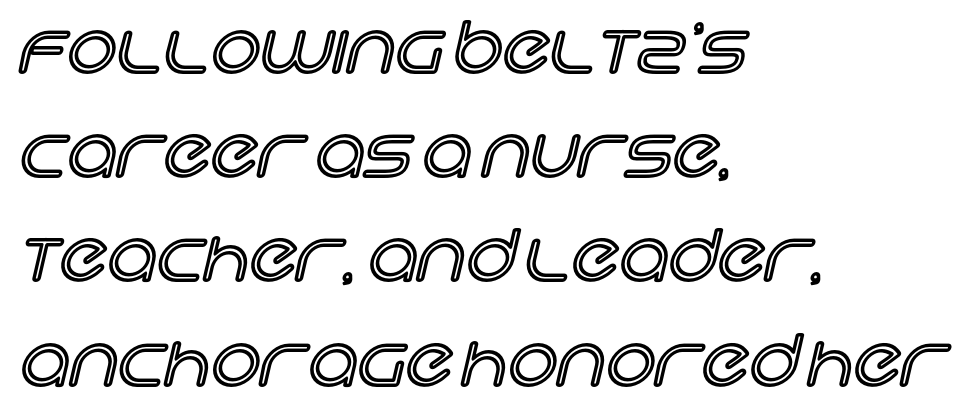
The image shows 69 px text type; set left-aligned, normal line spacing (1.51x), normal letter spacing, not underlined; a large x-height.
